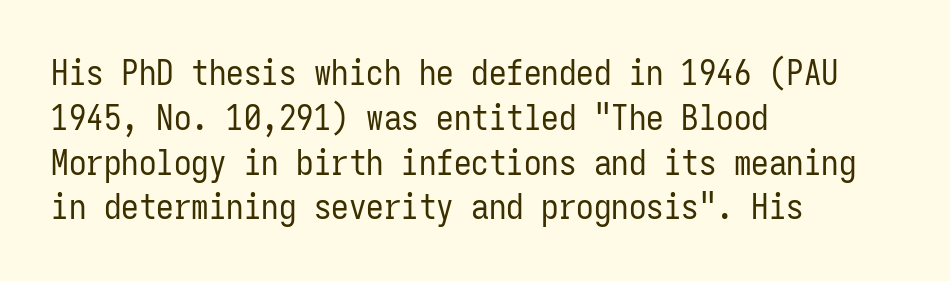
{"serif": "no", "italic": "no", "bold": "no", "weight": "regular", "width": "condensed", "stroke_contrast": "low", "x_height": "medium", "monospaced": "yes", "underline": "no", "align": "left", "line_spacing": "normal", "line_spacing_ratio": 1.28, "letter_spacing": "normal", "letter_spacing_em": 0.0, "glyph_px": 35}
